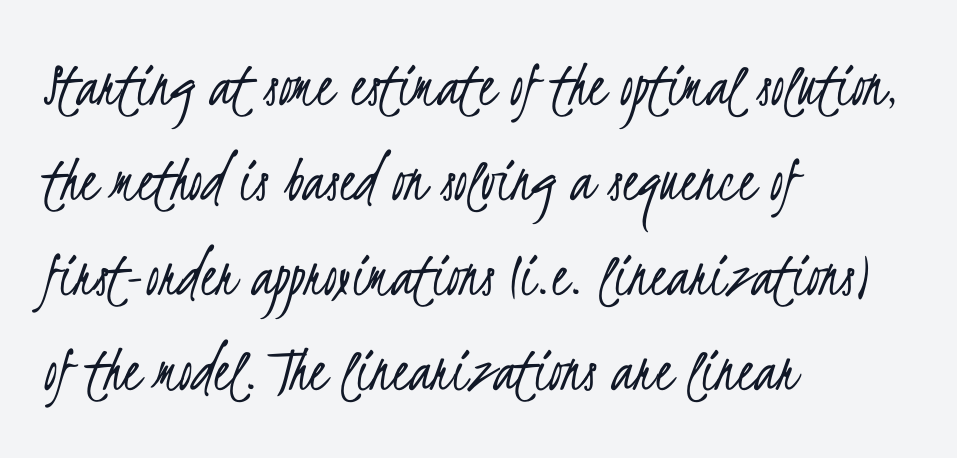
The image shows 66 px light, condensed sans-serif type; set left-aligned, normal line spacing (1.44x), normal letter spacing, not underlined; low stroke contrast and a small x-height.
